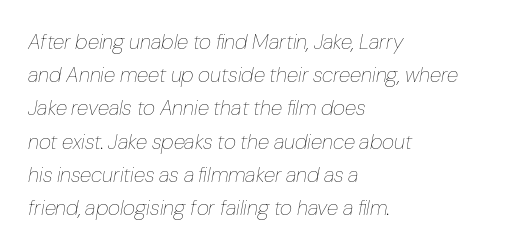
The image shows 21 px text type, italic (leaning right); set left-aligned, normal line spacing (1.58x), normal letter spacing, not underlined.
